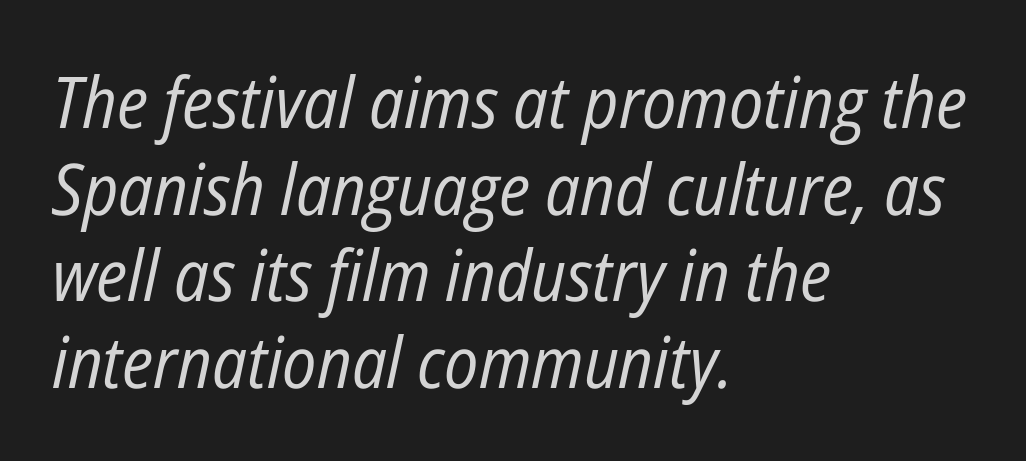
The image shows 71 px regular-weight, condensed type, italic (leaning right); set left-aligned, line spacing 1.22x, normal letter spacing, not underlined; low stroke contrast and a medium x-height.
